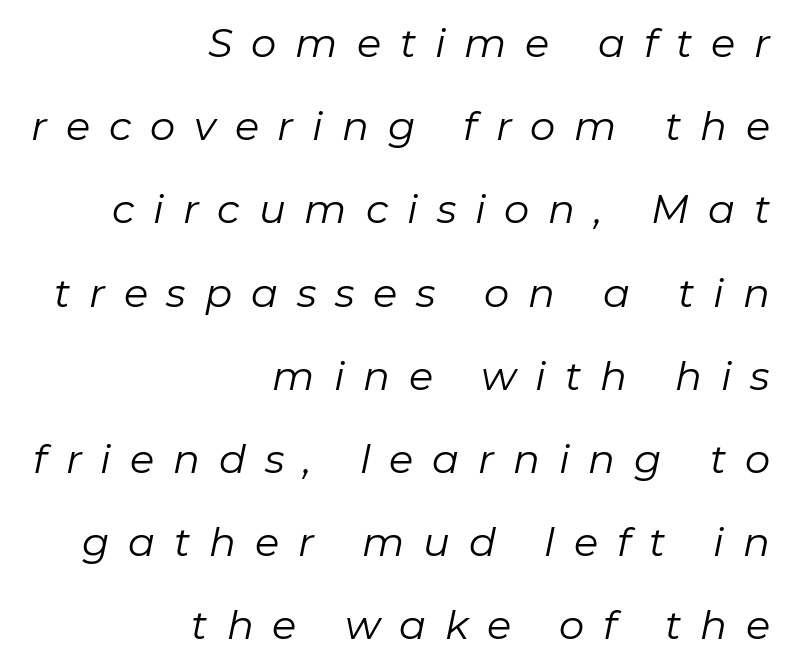
The image shows 40 px regular-weight type, italic (leaning right); set right-aligned, loose line spacing (2.08x), unusually wide letter spacing (+0.47 em), not underlined; low stroke contrast and a medium x-height.
